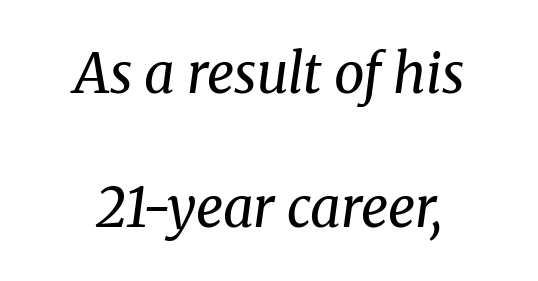
The lettering tilts uniformly, giving the passage an italic look. One glance says open: line gaps are wider than usual. Where is the straight margin? There isn't one; the lines are centered. No word sits above an underline. Heaviness? Minimal to ordinary, like unemphasized prose.
